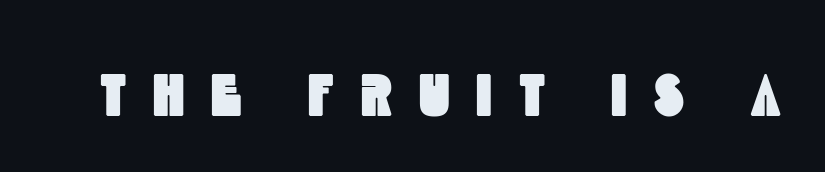
A typesetter would call this proportional, since set widths differ per character. The space directly below the letters is spotless. The face used here is rendered with a markedly widened letterfit. Nope, no serifs anywhere on these letters.
